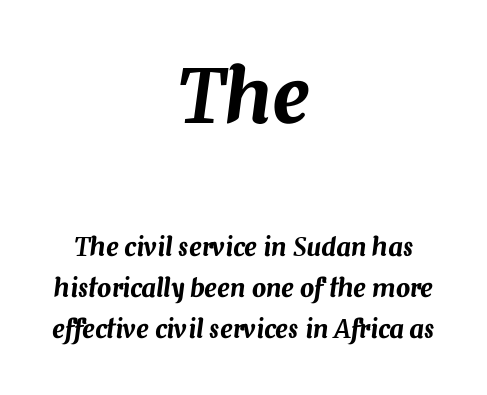
Characters are canted at an angle relative to the baseline's perpendicular. Is there much room between lines? A standard amount, neither cramped nor airy. Is the block centered? Yes — each line is placed symmetrically about the middle. Does the bottom block carry the larger type? No, the top block does. Characters follow at the spacing the type designer built in. A typesetter would call this proportional, since set widths differ per character.
